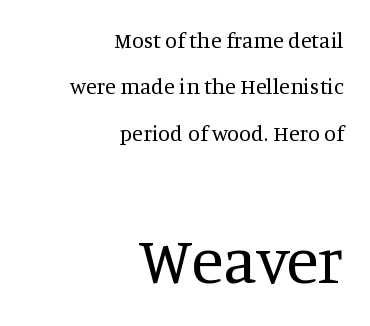
The line texture is even and compact thanks to regular tracking. Stroke mass is kept to a normal reading level or below. Does the copy run flush right? Yes — the right margin is perfectly even. The designer dialed line spacing up above the default. The font's upright variant was chosen for this text.
